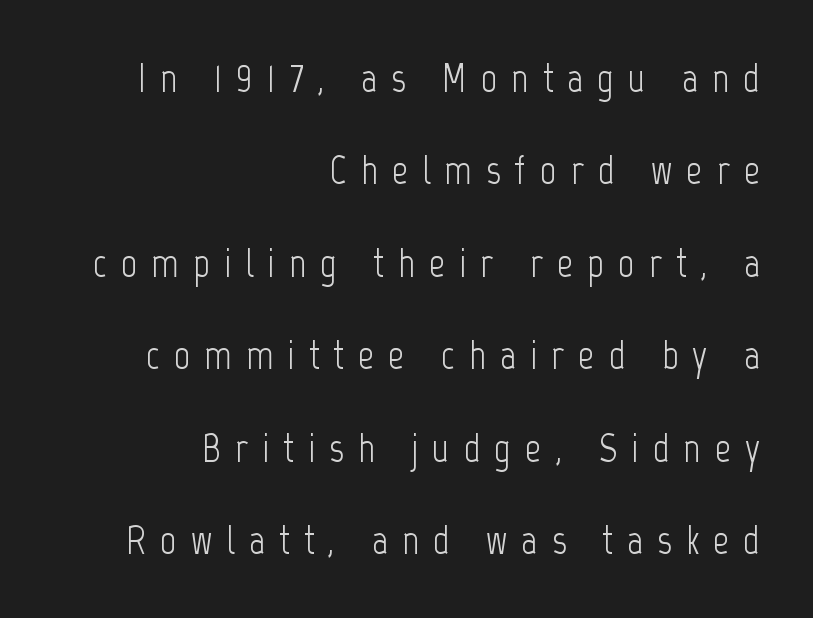
Q: Is the text bold? A: No.
Q: Is the text italic (slanted)? A: No, it is upright.
Q: Is the typeface a serif or a sans-serif typeface? A: Sans-serif.
Q: Is the text underlined? A: No.
Q: How is the paragraph aligned? A: Right-aligned.
Q: Is the spacing between letters normal or unusually wide? A: Unusually wide.
Q: Is the spacing between lines tight, normal or loose? A: Loose.
Q: Width (condensed, normal, or wide)? A: Condensed.
Q: Stroke contrast? A: Low.
Q: x-height? A: Medium.
Q: Monospaced? A: No.
